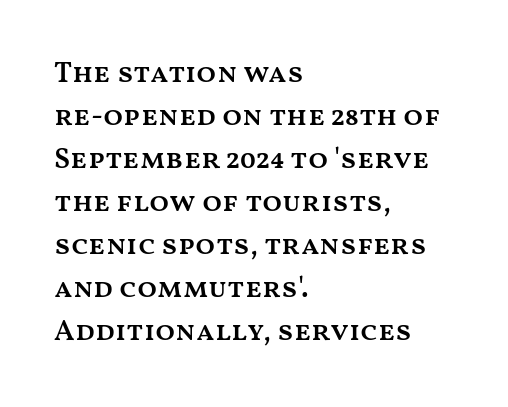
Each glyph is drawn with semibold strokes, heavier than normal yet not fully bold. Tracking value appears to be zero — textbook default spacing. One-word summary of the alignment: left. This sample has the flowing, uneven cadence of proportional lettering. Letters rest on an invisible, unmarked baseline.
